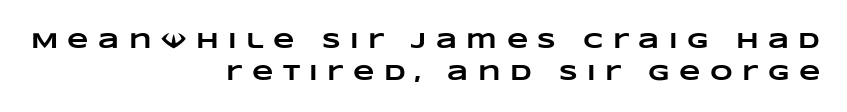
Q: Is the text bold? A: Yes.
Q: Is the text underlined? A: No.
Q: How is the paragraph aligned? A: Right-aligned.
Q: Is the spacing between letters normal or unusually wide? A: Unusually wide.
Q: Is the spacing between lines tight, normal or loose? A: Normal.
